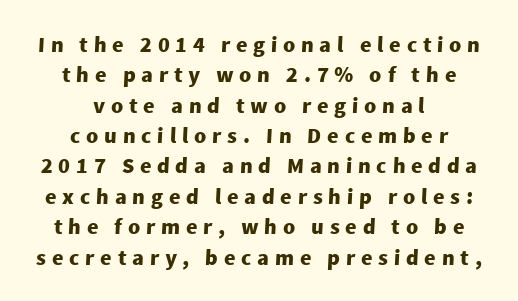
The image shows 22 px bold type; set centered, normal line spacing (1.38x), unusually wide letter spacing (+0.26 em), not underlined.
